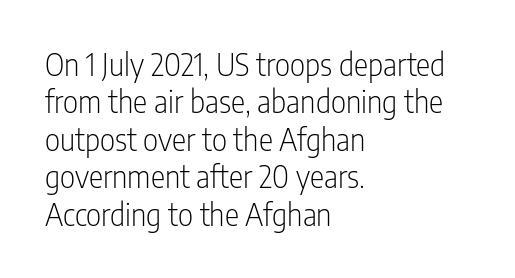
Serif or sans? Sans — the stroke terminals are bare. The type is set solid horizontally, with unmodified tracking. A typesetter would mark this as roman, not italic. Proportional: the letters do not fall into vertical columns.
